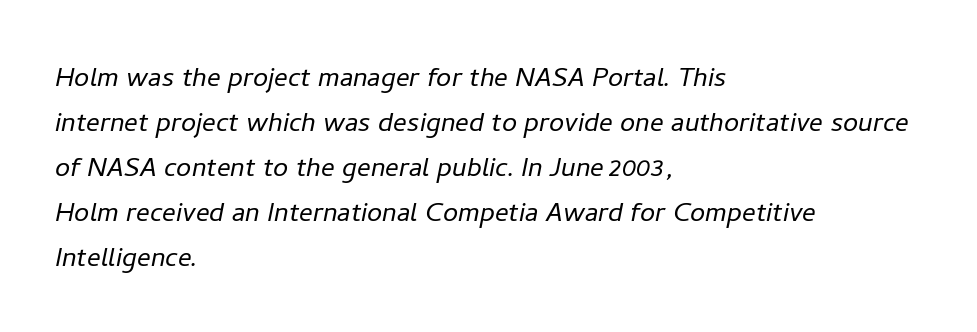
The image shows 34 px light type, italic (leaning right); set left-aligned, normal line spacing (1.32x), normal letter spacing, not underlined; low stroke contrast and a medium x-height.
